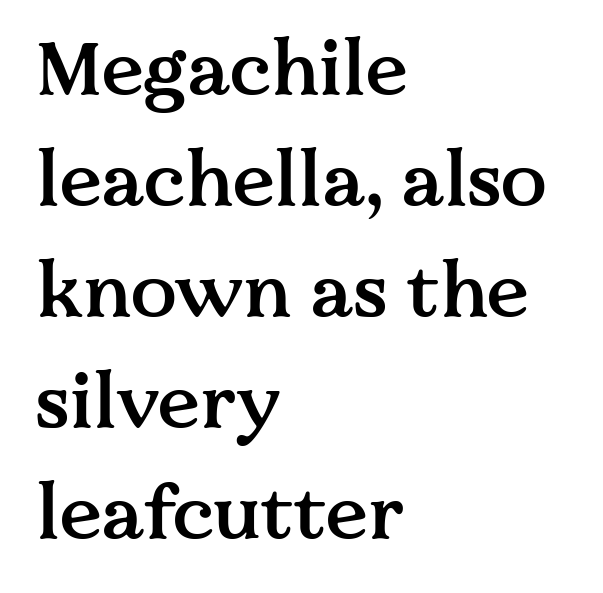
The designer went with a serif here, giving each stem small feet. Words appear dense and cohesive because spacing is normal. Does the copy run flush right? No — it runs flush left. Spacing verdict: proportional, widths tailored to each character. The specimen reads as upright at a glance. The foot of each line stays bare and open.
